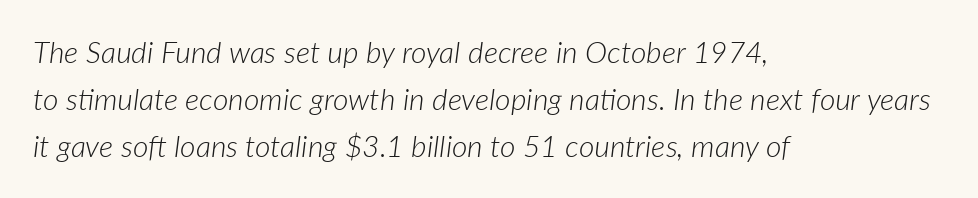
Q: Is the text bold? A: No.
Q: Is the text italic (slanted)? A: Yes, it leans right by about 7 degrees.
Q: Is the text underlined? A: No.
Q: How is the paragraph aligned? A: Left-aligned.
Q: Is the spacing between letters normal or unusually wide? A: Normal.
Q: Is the spacing between lines tight, normal or loose? A: Normal.
Q: Width (condensed, normal, or wide)? A: Normal.
Q: Stroke contrast? A: Low.
Q: x-height? A: Medium.
Q: Monospaced? A: No.
